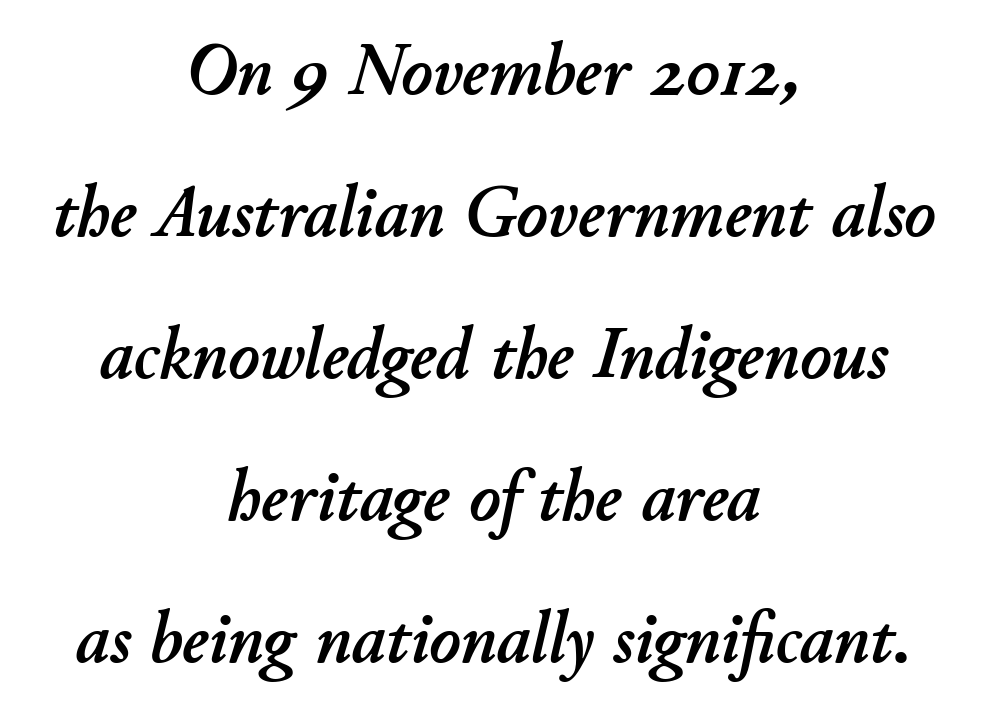
Q: Is the text italic (slanted)? A: Yes, it leans right by about 11 degrees.
Q: Is the text underlined? A: No.
Q: How is the paragraph aligned? A: Centered.
Q: Is the spacing between letters normal or unusually wide? A: Normal.
Q: Is the spacing between lines tight, normal or loose? A: Loose.
Q: Width (condensed, normal, or wide)? A: Normal.
Q: Stroke contrast? A: Low.
Q: x-height? A: Small.
Q: Monospaced? A: No.
